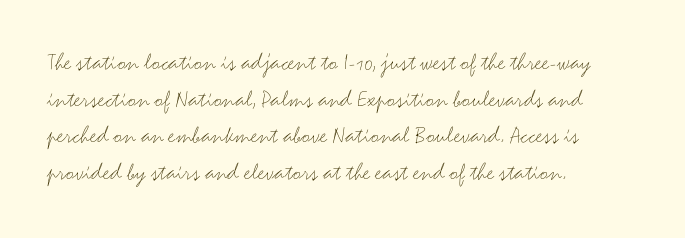
Weight: in the light-to-regular range. In CSS terms this would be text-align: left. Each new line begins a customary step beneath the previous one. Characters follow at the spacing the type designer built in.
